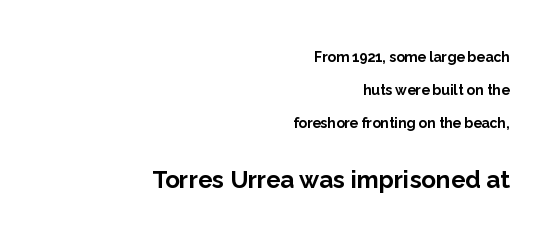
Q: Is the text bold? A: Yes.
Q: Is the text italic (slanted)? A: No, it is upright.
Q: Is the text underlined? A: No.
Q: How is the paragraph aligned? A: Right-aligned.
Q: Is the spacing between letters normal or unusually wide? A: Normal.
Q: Is the spacing between lines tight, normal or loose? A: Loose.
Q: Which block of text is set in a larger size, the first (top) or the second (bottom)? A: The second (bottom) one.
